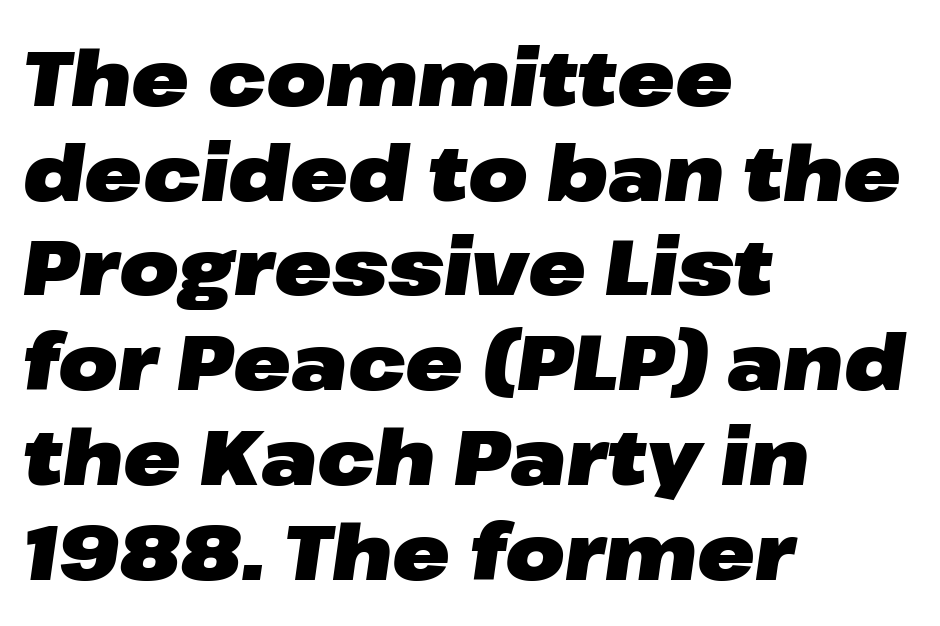
{"italic": "yes", "lean": "right", "slant_degrees": 8, "bold": "yes", "weight": "heavy", "width": "wide", "stroke_contrast": "low", "x_height": "medium", "monospaced": "no", "underline": "no", "align": "left", "line_spacing_ratio": 1.23, "letter_spacing": "normal", "letter_spacing_em": 0.0, "glyph_px": 77}
